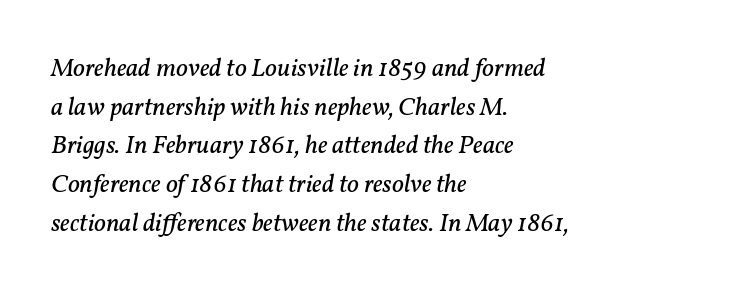
The image shows 26 px text type, italic (leaning right); set left-aligned, normal line spacing (1.49x), normal letter spacing, not underlined.
